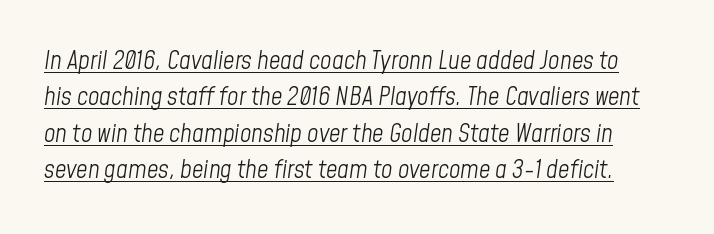
Heaviness? Minimal to ordinary, like unemphasized prose. Emphasis-style slanted type is in use. Notice how descenders clear the ascenders below comfortably — that's standard leading. A continuous stroke trails under the words, as in a hyperlink.
